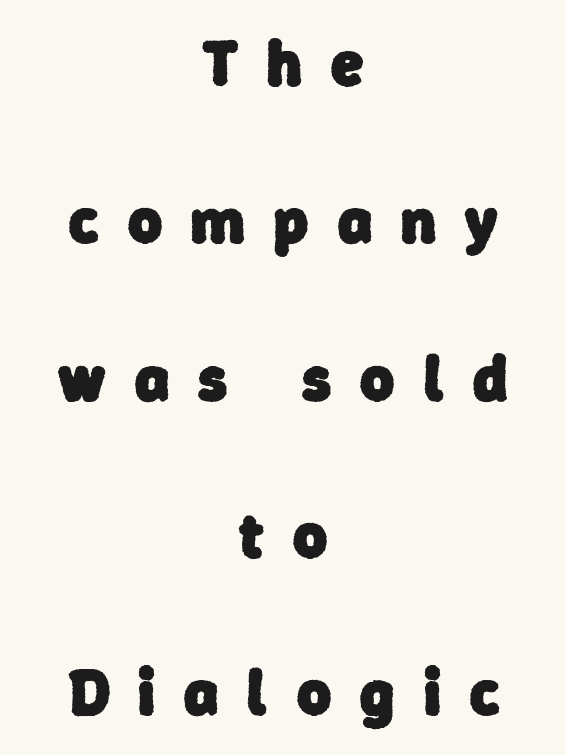
{"serif": "no", "bold": "yes", "weight": "heavy", "width": "normal", "stroke_contrast": "low", "x_height": "medium", "monospaced": "no", "underline": "no", "align": "center", "line_spacing": "loose", "line_spacing_ratio": 2.42, "letter_spacing": "wide", "letter_spacing_em": 0.45, "glyph_px": 65}
